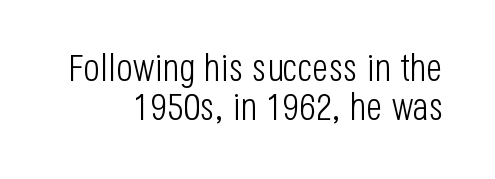
Q: Is the text bold? A: No.
Q: Is the text italic (slanted)? A: No, it is upright.
Q: Is the typeface a serif or a sans-serif typeface? A: Sans-serif.
Q: Is the text underlined? A: No.
Q: How is the paragraph aligned? A: Right-aligned.
Q: Is the spacing between letters normal or unusually wide? A: Normal.
Q: Is the spacing between lines tight, normal or loose? A: Tight.
Q: Width (condensed, normal, or wide)? A: Condensed.
Q: Stroke contrast? A: Low.
Q: x-height? A: Large.
Q: Monospaced? A: No.
